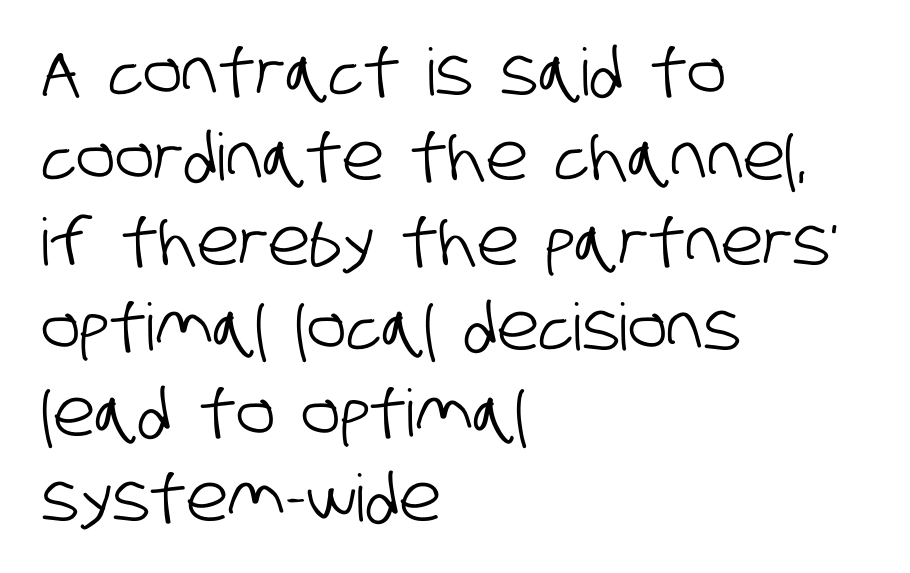
Q: Is the typeface a serif or a sans-serif typeface? A: Sans-serif.
Q: Is the text underlined? A: No.
Q: How is the paragraph aligned? A: Left-aligned.
Q: Is the spacing between letters normal or unusually wide? A: Normal.
Q: Is the spacing between lines tight, normal or loose? A: Normal.
Q: Width (condensed, normal, or wide)? A: Condensed.
Q: Stroke contrast? A: Low.
Q: x-height? A: Large.
Q: Monospaced? A: No.
